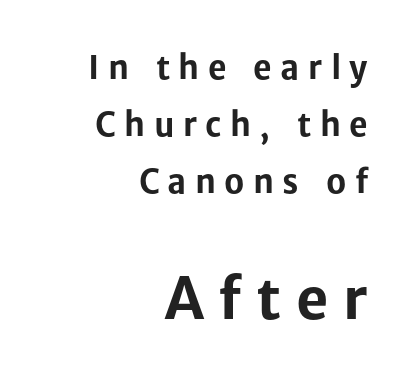
A clean baseline with only descenders dipping below it. Regarding serifs, this sample does without them. Compared with typical body copy, the letter spacing here is much looser. Varying glyph widths throughout — classic text-font behaviour. One-word summary of the alignment: right.
